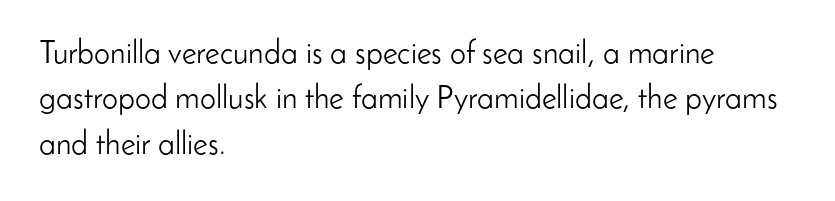
Here the designer chose a conventional face with non-uniform glyph widths. Stroke terminals: plain, sans-serif. Students, note that the glyphs here touch the page at normal intervals. Lines of text with bare space underneath. The space between consecutive lines is moderate. The strokes carry an ordinary text weight at most.
